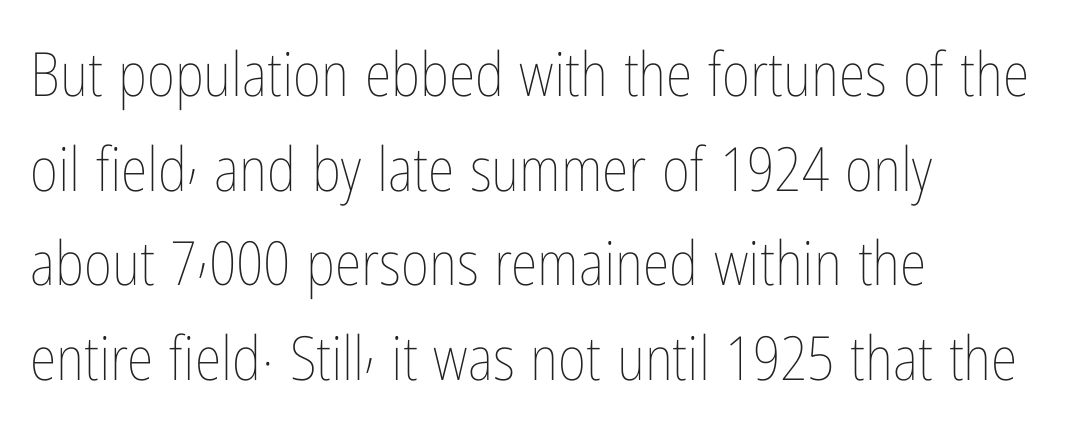
Unbolded letterforms with no extra heft. The line-height multiplier appears to be the usual default. Each letter keeps its own natural width here, so spacing adapts to shape. Glyph-to-glyph distance matches everyday printed text. The passage shown is not underscored anywhere. The text block is weighted toward the left margin, trailing off unevenly rightward.
